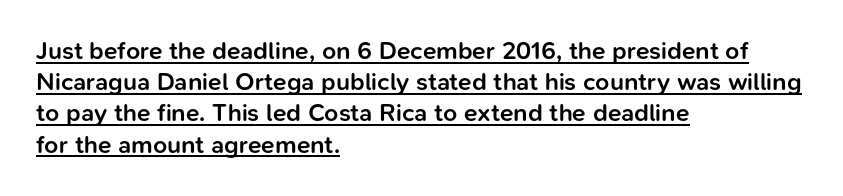
This sample carries an underscore along the baseline area. Evenly set lines give the paragraph a standard silhouette. A fair bit of extra ink — the face is semibold, not bold. Is there any slant? The stems are plumb. Tracking value appears to be zero — textbook default spacing. Every row of glyphs begins at an identical x-position on the left.
